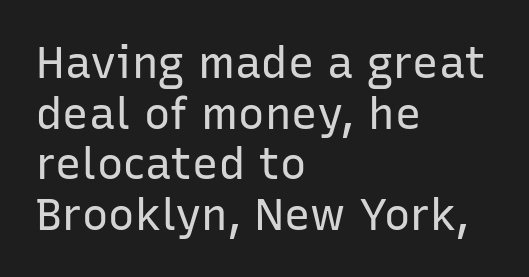
{"serif": "no", "italic": "no", "bold": "no", "weight": "regular", "width": "normal", "stroke_contrast": "low", "x_height": "medium", "monospaced": "no", "underline": "no", "align": "left", "line_spacing": "tight", "line_spacing_ratio": 1.15, "letter_spacing": "normal", "letter_spacing_em": 0.0, "glyph_px": 44}
